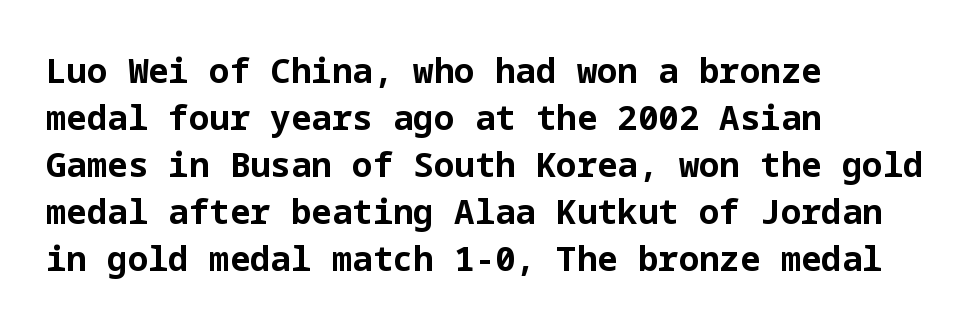
Q: Is the text bold? A: Yes.
Q: Is the text italic (slanted)? A: No, it is upright.
Q: Is the typeface a serif or a sans-serif typeface? A: Sans-serif.
Q: Is the text underlined? A: No.
Q: How is the paragraph aligned? A: Left-aligned.
Q: Is the spacing between letters normal or unusually wide? A: Normal.
Q: Is the spacing between lines tight, normal or loose? A: Normal.
Q: Width (condensed, normal, or wide)? A: Normal.
Q: Stroke contrast? A: Low.
Q: x-height? A: Medium.
